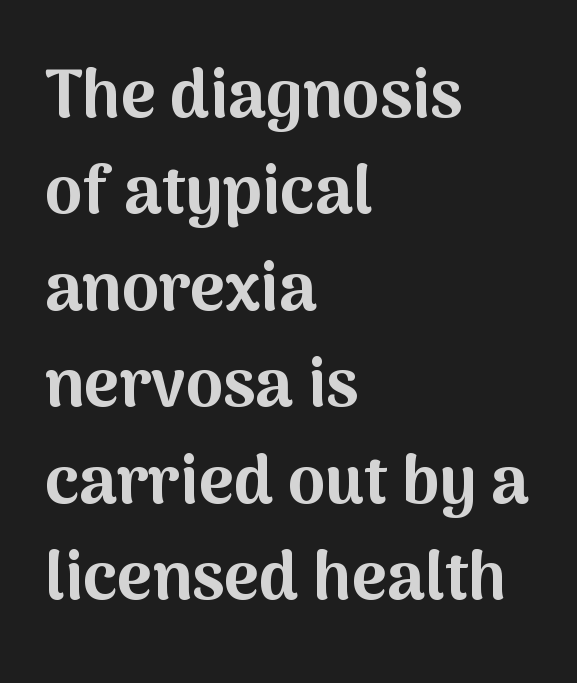
The image shows 67 px bold sans-serif type, upright; set left-aligned, normal line spacing (1.44x), normal letter spacing, not underlined; medium stroke contrast and a medium x-height.
